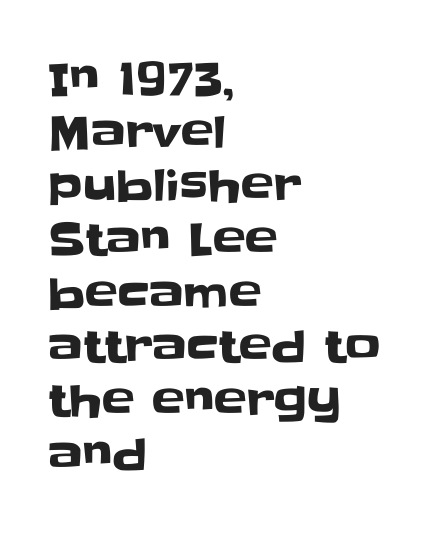
The axis of the letterforms is exactly vertical. This is sans-serif lettering, the kind often seen on screens and signage. Default kerning and tracking; the words read as compact shapes. The ragged edge is on the right, which tells us the setting is flush left. No word sits above an underline.
